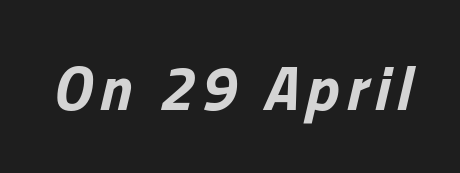
Q: Is the text bold? A: Yes.
Q: Is the text italic (slanted)? A: Yes, it leans right by about 13 degrees.
Q: Is the text underlined? A: No.
Q: Width (condensed, normal, or wide)? A: Normal.
Q: Stroke contrast? A: Low.
Q: x-height? A: Medium.
Q: Monospaced? A: No.
